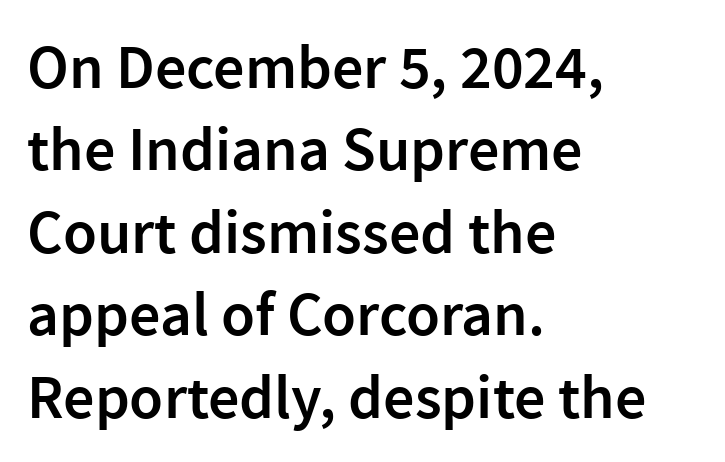
The image shows 62 px semibold sans-serif type, upright; set left-aligned, normal line spacing (1.33x), normal letter spacing, not underlined; a medium x-height.
